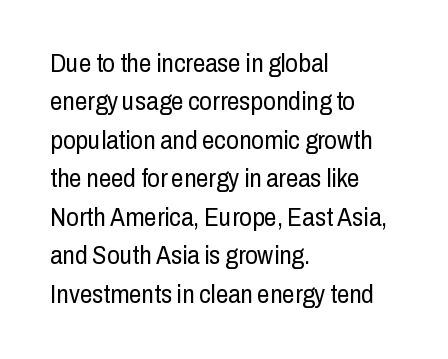
This sample uses an upright cut, with every glyph sitting square on the baseline. The string is rendered with underlining switched off. Tracking value appears to be zero — textbook default spacing. The lines in this sample share a left origin and differ only in where they stop. Vertical spacing — default.
